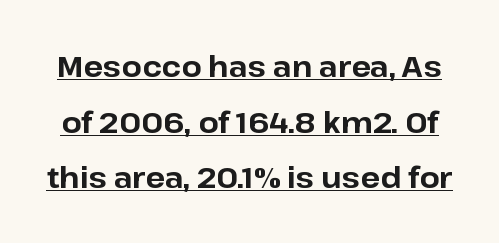
{"serif": "no", "italic": "no", "bold": "yes", "weight": "bold", "width": "normal", "stroke_contrast": "low", "x_height": "medium", "monospaced": "no", "underline": "yes", "line_spacing": "loose", "line_spacing_ratio": 1.92, "letter_spacing": "normal", "letter_spacing_em": 0.0, "glyph_px": 29}
